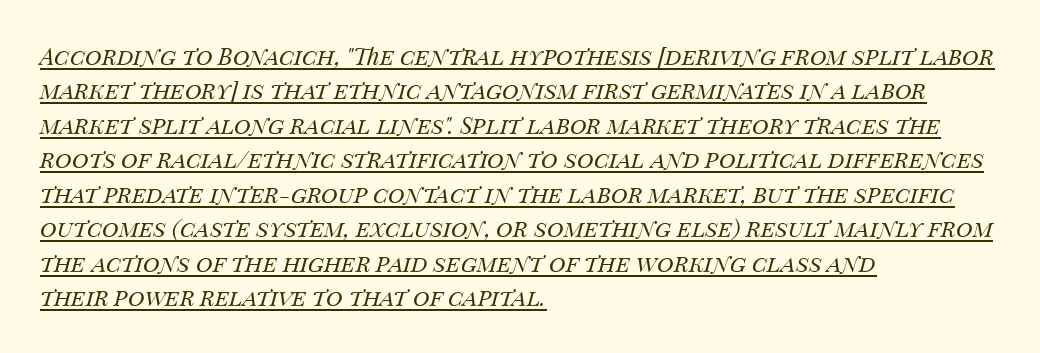
Every row of glyphs begins at an identical x-position on the left. Underlining? Definitely there. Stroke mass is kept to a normal reading level or below. Baseline-to-baseline distance is the conventional proportion of letter height. The line texture is even and compact thanks to regular tracking. Is the type slanted? Yes — the strokes lean at a clear angle.
